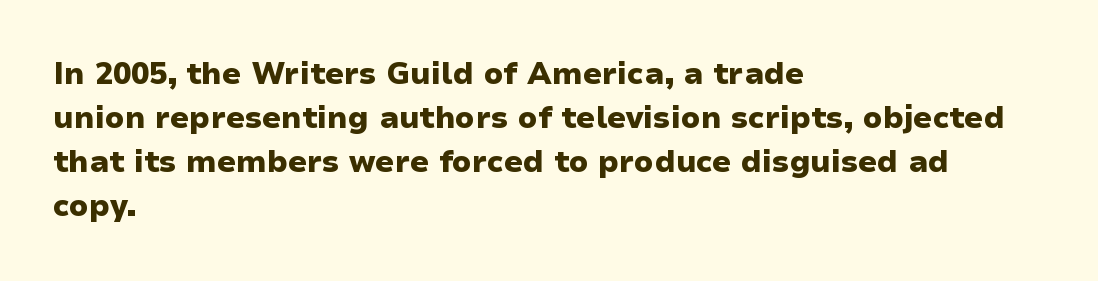
{"serif": "no", "italic": "no", "bold": "yes", "weight": "heavy", "width": "wide", "stroke_contrast": "low", "x_height": "medium", "monospaced": "no", "underline": "no", "align": "left", "line_spacing": "normal", "line_spacing_ratio": 1.47, "letter_spacing": "normal", "letter_spacing_em": 0.0, "glyph_px": 30}
